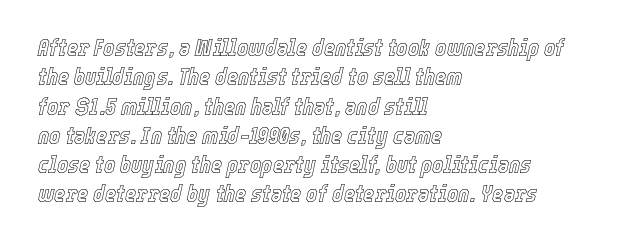
{"italic": "yes", "lean": "right", "slant_degrees": 12, "underline": "no", "align": "left", "line_spacing_ratio": 1.22, "letter_spacing": "normal", "letter_spacing_em": 0.0, "glyph_px": 24}
